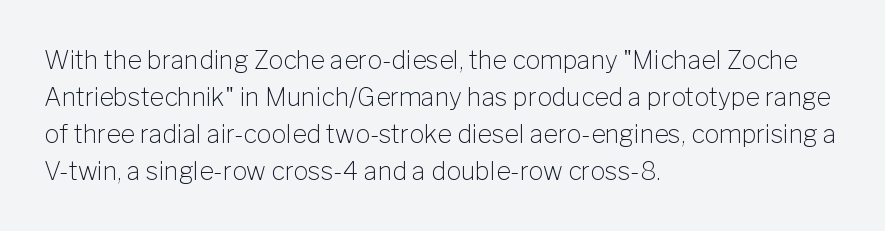
Q: Is the text bold? A: No.
Q: Is the text italic (slanted)? A: No, it is upright.
Q: Is the text underlined? A: No.
Q: How is the paragraph aligned? A: Left-aligned.
Q: Is the spacing between letters normal or unusually wide? A: Normal.
Q: Is the spacing between lines tight, normal or loose? A: Normal.
